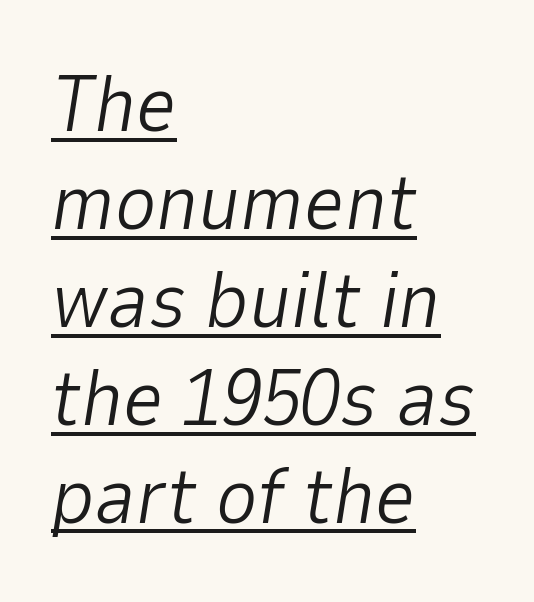
{"italic": "yes", "lean": "right", "slant_degrees": 9, "bold": "no", "weight": "light", "width": "normal", "stroke_contrast": "low", "x_height": "medium", "monospaced": "no", "underline": "yes", "align": "left", "line_spacing_ratio": 1.24, "letter_spacing": "normal", "letter_spacing_em": 0.0, "glyph_px": 79}
